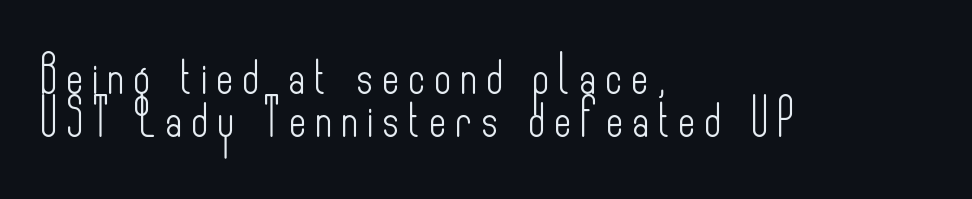
The passage shown is typed in a proportional face where columns would drift. Characters remain perfectly vertical along every line. The baseline area is clear. Each word looks stretched out because of the extra space between its letters. This is not heavy type; no bold has been used. The glyphs in this specimen are sans serif.
